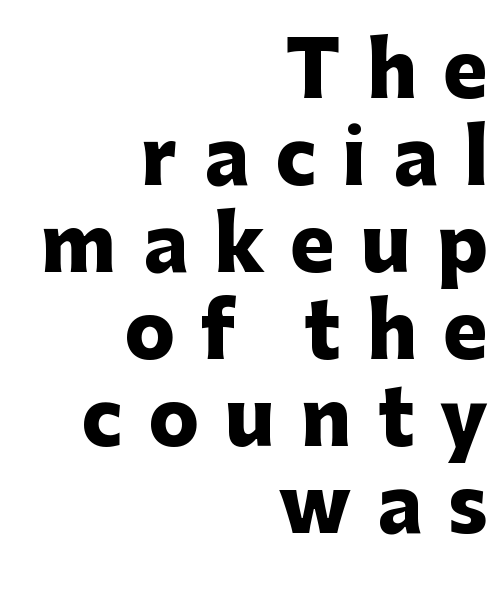
Q: Is the text bold? A: Yes.
Q: Is the text italic (slanted)? A: No, it is upright.
Q: Is the typeface a serif or a sans-serif typeface? A: Sans-serif.
Q: Is the text underlined? A: No.
Q: How is the paragraph aligned? A: Right-aligned.
Q: Is the spacing between letters normal or unusually wide? A: Unusually wide.
Q: Width (condensed, normal, or wide)? A: Normal.
Q: Stroke contrast? A: Low.
Q: x-height? A: Medium.
Q: Monospaced? A: No.
